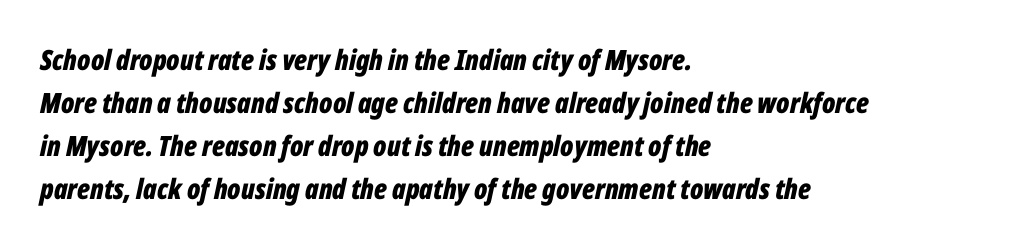
The image shows 28 px bold, condensed type, italic (leaning right); set left-aligned, normal line spacing (1.53x), normal letter spacing, not underlined; low stroke contrast and a medium x-height.
